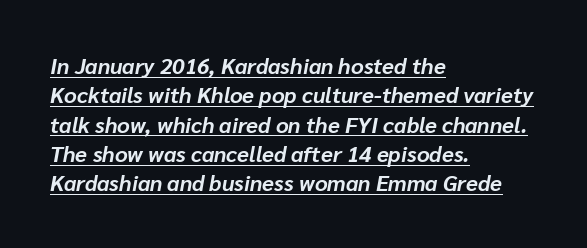
The letters are slanted; this is an italic face. Teacher's note: observe the even left margin — that is flush-left alignment. Glance below the letters and you will spot a drawn line. Here the glyphs are tracked normally, forming tight word shapes.
